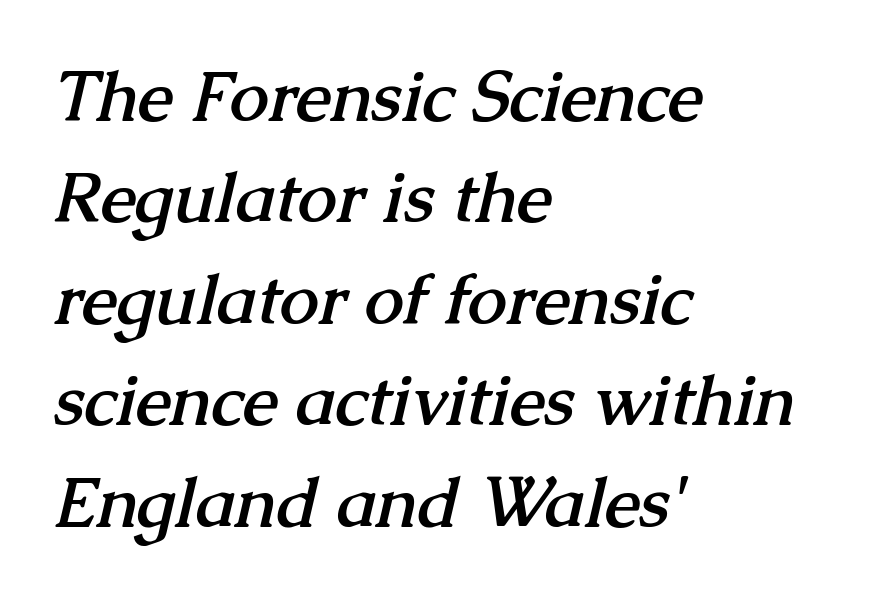
The lines are quadded left. The face used here is proportionally spaced, like ordinary book or web type. Words appear dense and cohesive because spacing is normal. Normally led — the rows are evenly, conventionally spaced. Has an underline been added? It has not.
